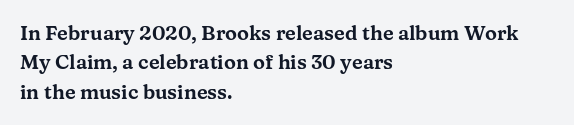
{"italic": "no", "underline": "no", "align": "left", "line_spacing": "normal", "line_spacing_ratio": 1.47, "letter_spacing": "normal", "letter_spacing_em": 0.0, "glyph_px": 20}
